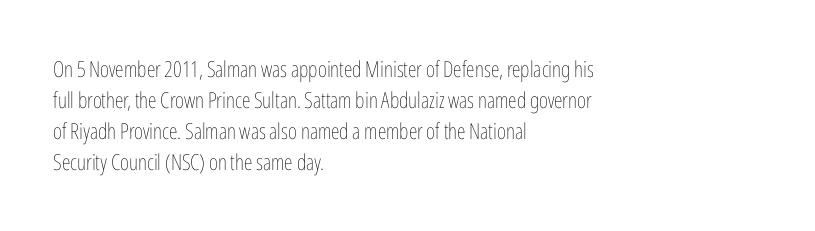
Q: Is the text bold? A: No.
Q: Is the text italic (slanted)? A: No, it is upright.
Q: Is the text underlined? A: No.
Q: How is the paragraph aligned? A: Left-aligned.
Q: Is the spacing between letters normal or unusually wide? A: Normal.
Q: Is the spacing between lines tight, normal or loose? A: Normal.
